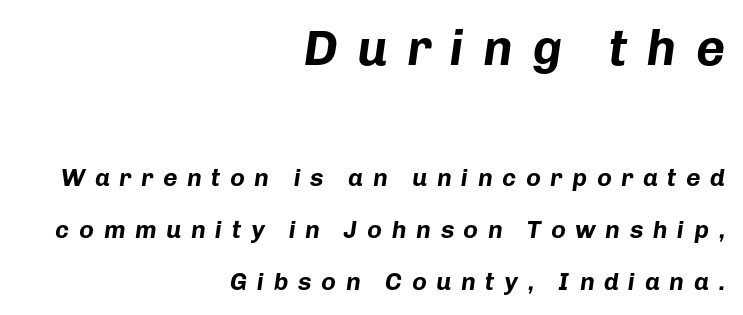
{"italic": "yes", "lean": "right", "slant_degrees": 8, "bold": "yes", "weight": "bold", "width": "normal", "stroke_contrast": "low", "x_height": "medium", "monospaced": "no", "underline": "no", "align": "right", "line_spacing": "loose", "line_spacing_ratio": 2.08, "letter_spacing": "wide", "letter_spacing_em": 0.38, "larger_block": "first", "size_ratio": 2.0, "glyph_px": 50}
